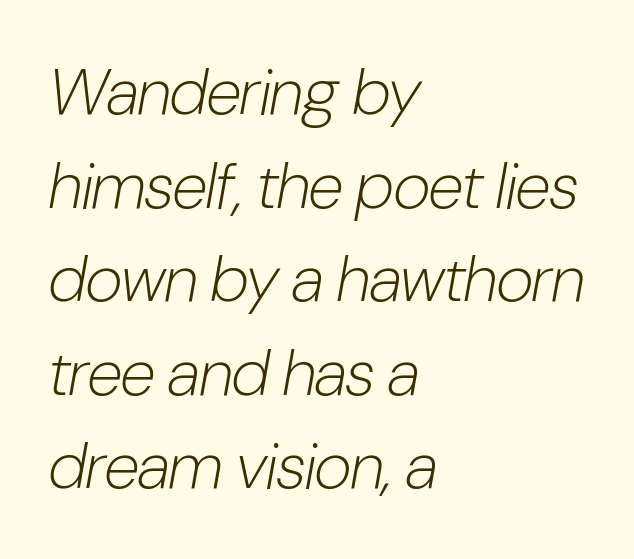
Q: Is the text bold? A: No.
Q: Is the text italic (slanted)? A: Yes, it leans right by about 10 degrees.
Q: Is the text underlined? A: No.
Q: How is the paragraph aligned? A: Left-aligned.
Q: Is the spacing between letters normal or unusually wide? A: Normal.
Q: Is the spacing between lines tight, normal or loose? A: Normal.
Q: Width (condensed, normal, or wide)? A: Condensed.
Q: Stroke contrast? A: Low.
Q: x-height? A: Medium.
Q: Monospaced? A: No.
